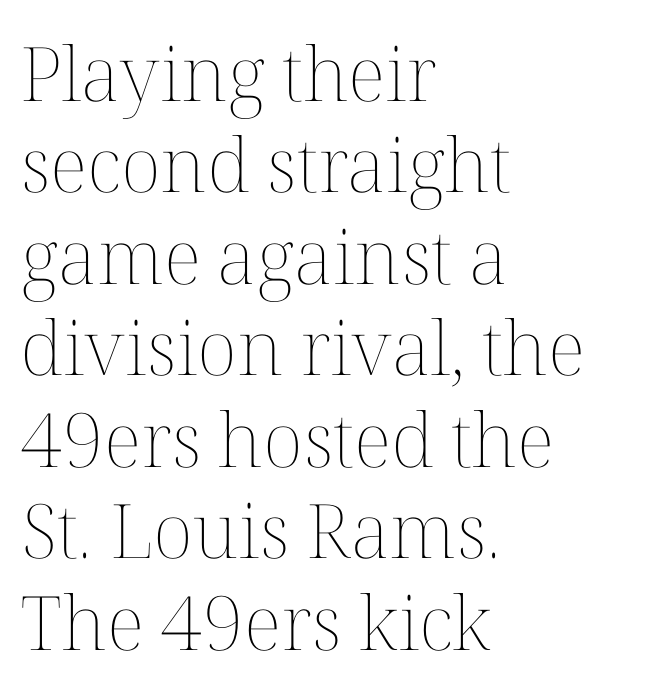
Leftover space on each line is placed entirely after the last word. Weight: regular or lighter. This rendering leaves character spacing at its baseline value. Honestly, there is no underline to notice here at all.
